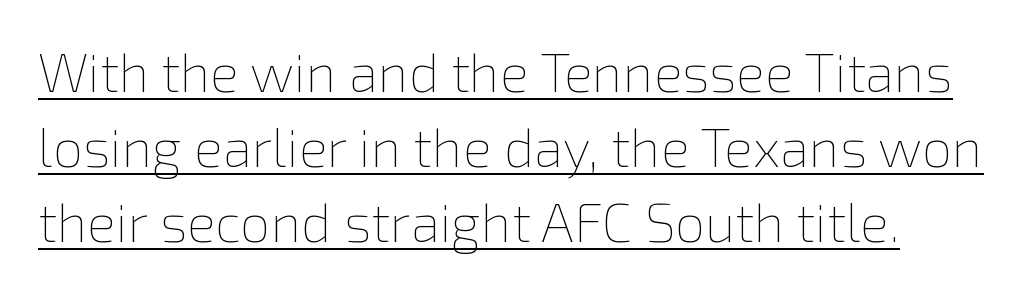
The image shows 54 px thin type, upright; set normal line spacing (1.39x), normal letter spacing, underlined; a medium x-height.
